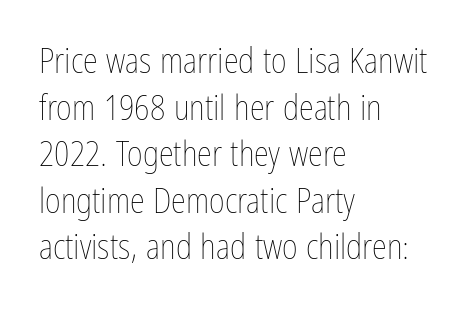
The image shows 34 px thin, condensed type, upright; set left-aligned, normal line spacing (1.37x), normal letter spacing, not underlined; low stroke contrast and a medium x-height.
